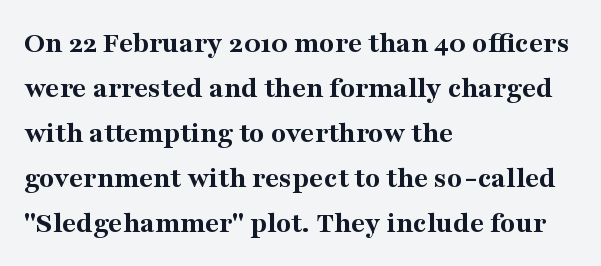
{"serif": "yes", "italic": "no", "bold": "yes", "weight": "bold", "width": "normal", "stroke_contrast": "medium", "x_height": "medium", "monospaced": "no", "underline": "no", "align": "left", "line_spacing": "normal", "line_spacing_ratio": 1.45, "letter_spacing": "normal", "letter_spacing_em": 0.0, "glyph_px": 31}
